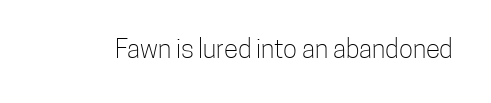
Q: Is the text bold? A: No.
Q: Is the text italic (slanted)? A: No, it is upright.
Q: Is the text underlined? A: No.
Q: Is the spacing between letters normal or unusually wide? A: Normal.
